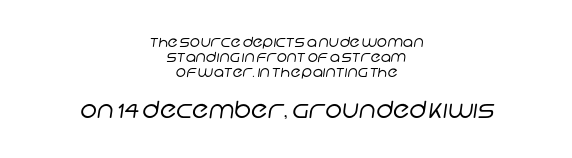
Observe the ordinary spacing: letters are neighbours, not strangers. Compared with a typical body face, this is equally light or lighter still. Only glyphs here, with clear space below each row. You could barely slide anything between these rows. The emphasis by scale lands on block number two, below.
